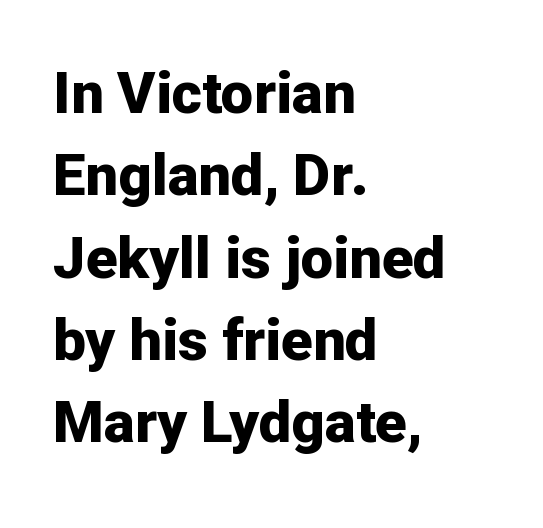
Q: Is the text bold? A: Yes.
Q: Is the text italic (slanted)? A: No, it is upright.
Q: Is the typeface a serif or a sans-serif typeface? A: Sans-serif.
Q: Is the text underlined? A: No.
Q: How is the paragraph aligned? A: Left-aligned.
Q: Is the spacing between letters normal or unusually wide? A: Normal.
Q: Is the spacing between lines tight, normal or loose? A: Normal.
Q: Width (condensed, normal, or wide)? A: Normal.
Q: Stroke contrast? A: Low.
Q: x-height? A: Medium.
Q: Monospaced? A: No.
